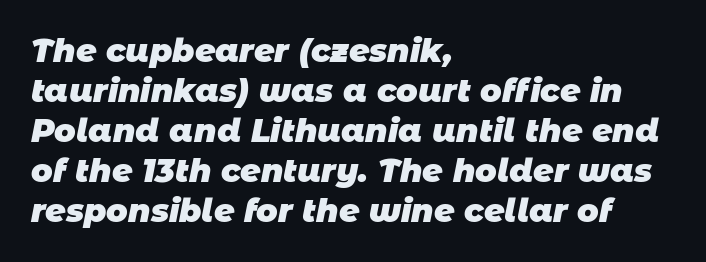
{"serif": "no", "bold": "yes", "weight": "heavy", "width": "normal", "stroke_contrast": "low", "x_height": "large", "monospaced": "no", "underline": "no", "align": "left", "line_spacing": "normal", "line_spacing_ratio": 1.25, "letter_spacing": "normal", "letter_spacing_em": 0.0, "glyph_px": 32}
